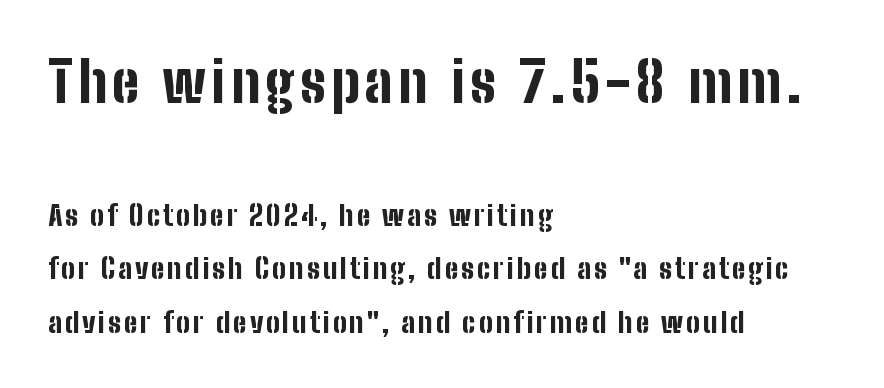
Q: Is the text bold? A: Yes.
Q: Is the text italic (slanted)? A: No, it is upright.
Q: Is the typeface a serif or a sans-serif typeface? A: Sans-serif.
Q: Is the text underlined? A: No.
Q: How is the paragraph aligned? A: Left-aligned.
Q: Is the spacing between lines tight, normal or loose? A: Loose.
Q: Which block of text is set in a larger size, the first (top) or the second (bottom)? A: The first (top) one.
Q: Width (condensed, normal, or wide)? A: Condensed.
Q: Stroke contrast? A: Low.
Q: x-height? A: Medium.
Q: Monospaced? A: No.
